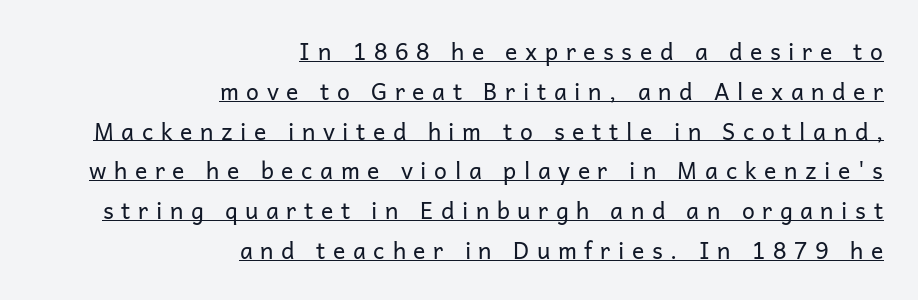
The image shows 23 px text type, upright; set right-aligned, line spacing 1.73x, unusually wide letter spacing (+0.33 em), underlined.
